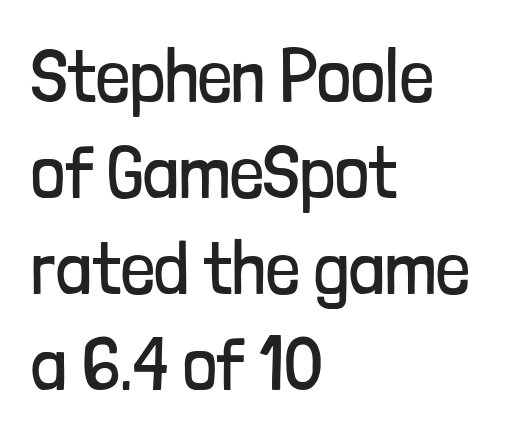
You can tell it's not italic because the verticals are truly vertical. Summary of weight: not heavy and not bold. Nobody drew a line under any word here. This sample has the flowing, uneven cadence of proportional lettering. One-word summary of the alignment: left. Observe the absence of serifs on each vertical stroke in this sample.
